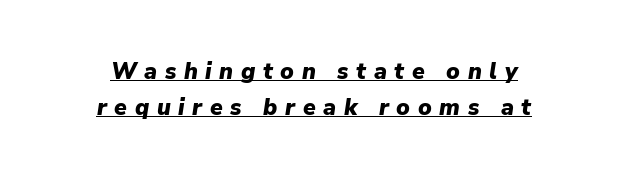
{"italic": "yes", "lean": "right", "slant_degrees": 9, "bold": "yes", "underline": "yes", "align": "center", "line_spacing": "normal", "line_spacing_ratio": 1.57, "letter_spacing": "wide", "letter_spacing_em": 0.33, "glyph_px": 23}
